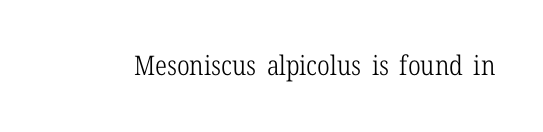
The image shows 27 px text type, upright; set normal letter spacing, not underlined.
